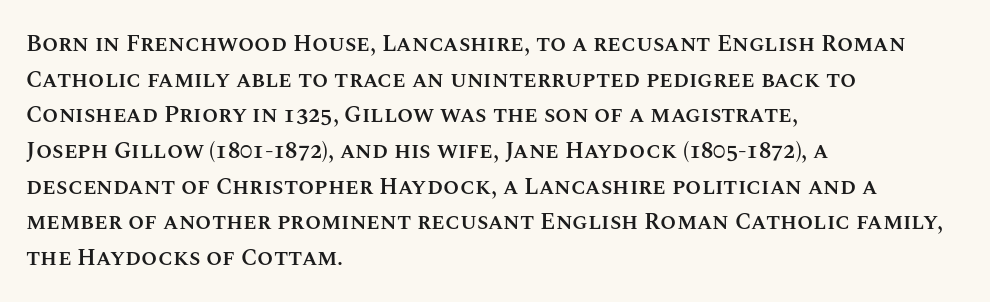
{"italic": "no", "bold": "semi", "underline": "no", "align": "left", "line_spacing": "normal", "line_spacing_ratio": 1.55, "letter_spacing": "normal", "letter_spacing_em": 0.0, "glyph_px": 23}
